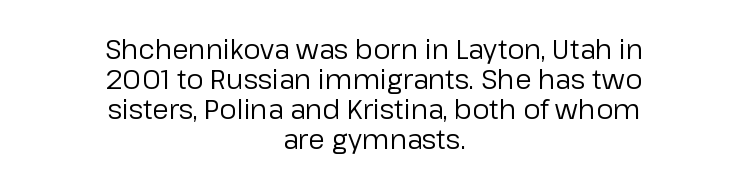
This rendering leaves character spacing at its baseline value. Casual observation: everything's sitting right in the middle. Decoration check: the copy has no underline. Summary of weight: not heavy and not bold. Tightly led — the rows are bunched. Posture: vertical.
